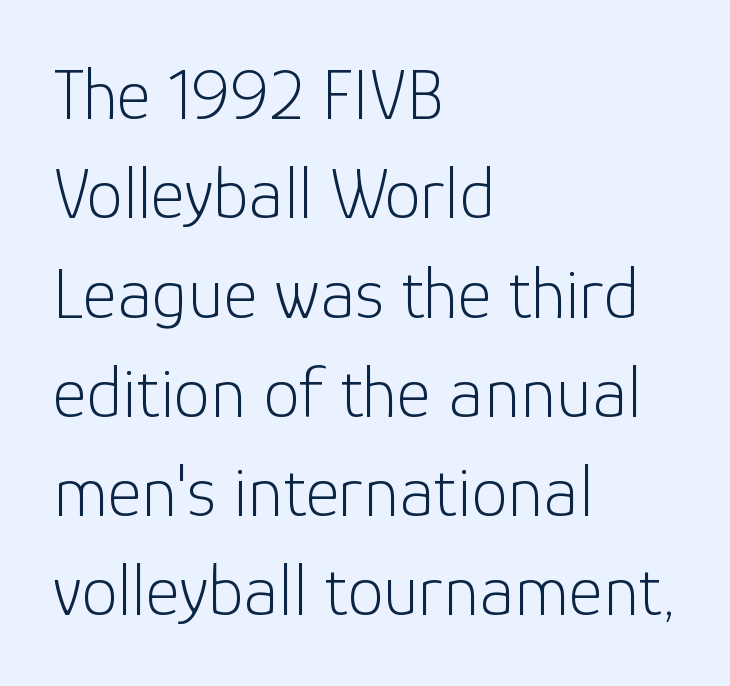
{"serif": "no", "italic": "no", "bold": "no", "weight": "light", "width": "normal", "stroke_contrast": "low", "x_height": "medium", "monospaced": "no", "underline": "no", "align": "left", "line_spacing": "normal", "line_spacing_ratio": 1.36, "letter_spacing": "normal", "letter_spacing_em": 0.0, "glyph_px": 73}
